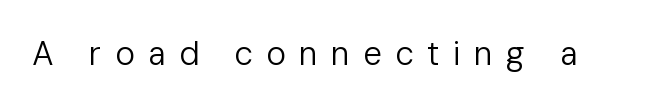
Words appear elongated and porous because spacing is wide. No feet cap the strokes, marking this as sans-serif type. Ascenders rise straight up at ninety degrees. Any mark beneath the type? The region is blank. Proportional: the letters do not fall into vertical columns.
